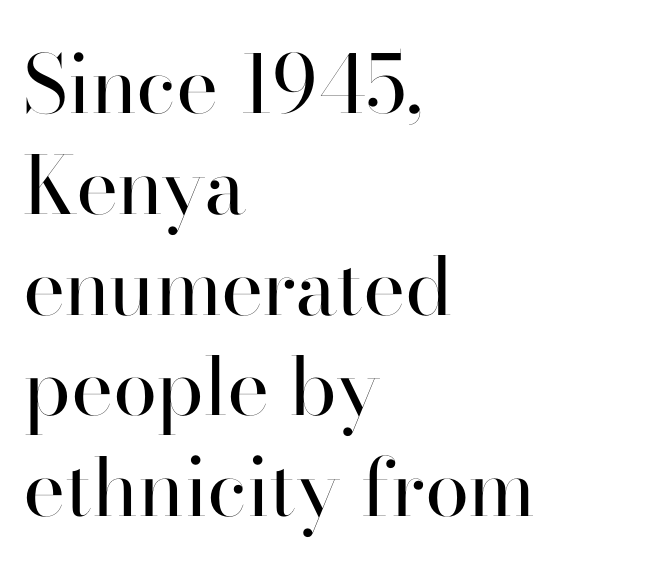
Q: Is the text bold? A: No.
Q: Is the text italic (slanted)? A: No, it is upright.
Q: Is the typeface a serif or a sans-serif typeface? A: Sans-serif.
Q: Is the text underlined? A: No.
Q: How is the paragraph aligned? A: Left-aligned.
Q: Is the spacing between letters normal or unusually wide? A: Normal.
Q: Is the spacing between lines tight, normal or loose? A: Normal.
Q: Width (condensed, normal, or wide)? A: Normal.
Q: Stroke contrast? A: High.
Q: x-height? A: Small.
Q: Monospaced? A: No.
